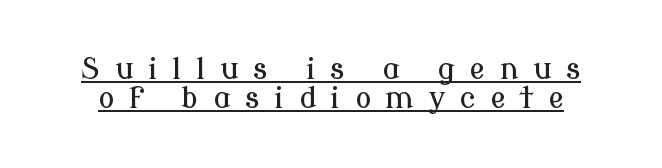
Q: Is the text italic (slanted)? A: No, it is upright.
Q: Is the typeface a serif or a sans-serif typeface? A: Serif.
Q: Is the text underlined? A: Yes.
Q: Is the spacing between letters normal or unusually wide? A: Unusually wide.
Q: Is the spacing between lines tight, normal or loose? A: Tight.
Q: Width (condensed, normal, or wide)? A: Normal.
Q: Stroke contrast? A: Low.
Q: x-height? A: Medium.
Q: Monospaced? A: No.
